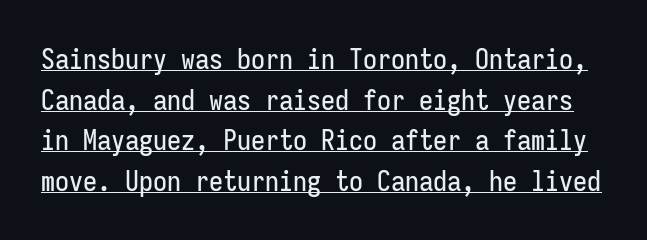
{"serif": "no", "italic": "no", "width": "condensed", "stroke_contrast": "low", "x_height": "medium", "monospaced": "yes", "underline": "yes", "line_spacing": "normal", "line_spacing_ratio": 1.45, "letter_spacing": "normal", "letter_spacing_em": 0.0, "glyph_px": 28}
